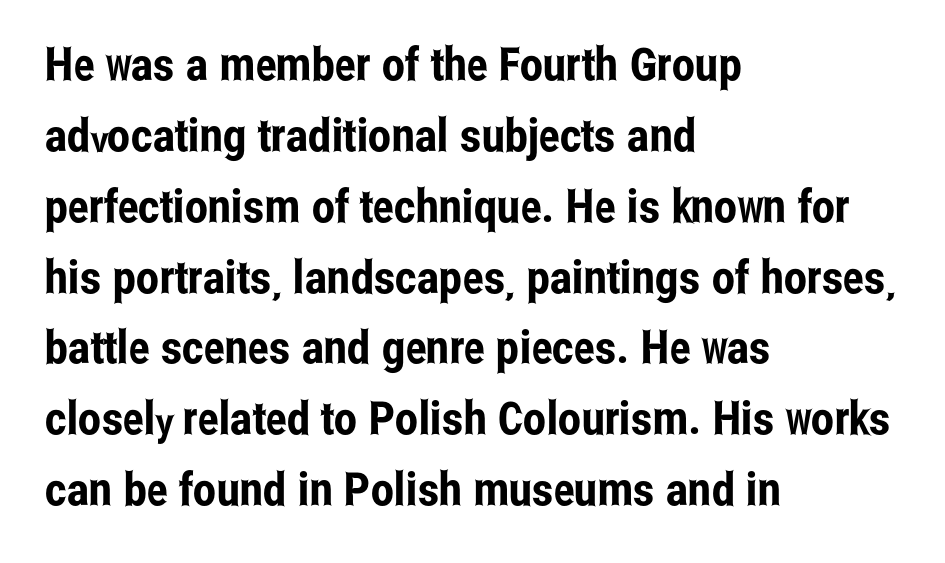
The image shows 46 px condensed sans-serif type, upright; set left-aligned, normal line spacing (1.54x), normal letter spacing, not underlined; low stroke contrast and a medium x-height.
